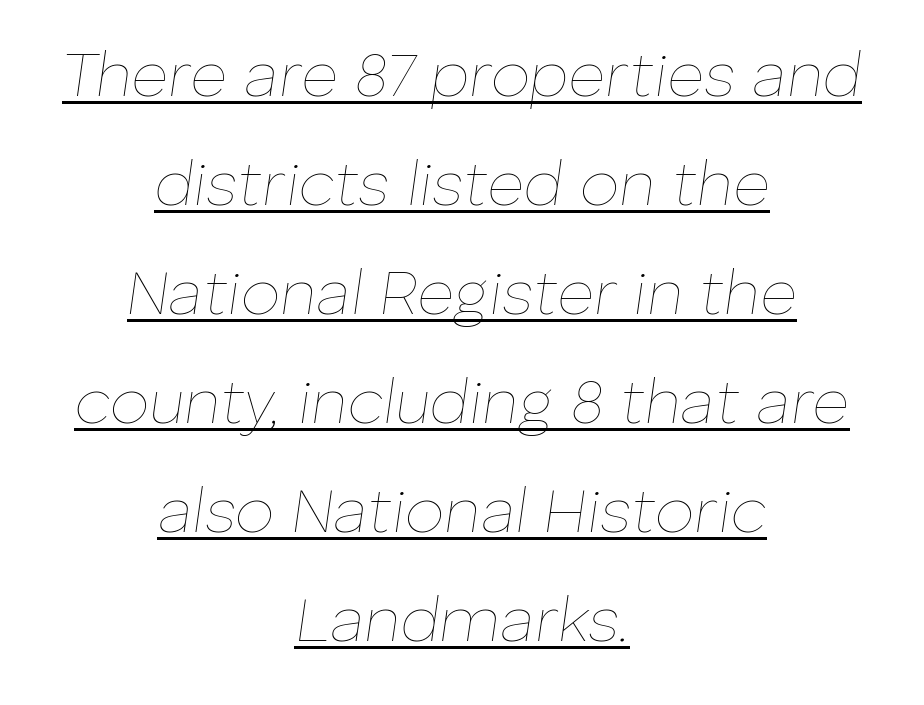
Q: Is the text bold? A: No.
Q: Is the text italic (slanted)? A: Yes, it leans right by about 8 degrees.
Q: Is the text underlined? A: Yes.
Q: How is the paragraph aligned? A: Centered.
Q: Is the spacing between letters normal or unusually wide? A: Normal.
Q: Width (condensed, normal, or wide)? A: Normal.
Q: Stroke contrast? A: Low.
Q: x-height? A: Medium.
Q: Monospaced? A: No.
